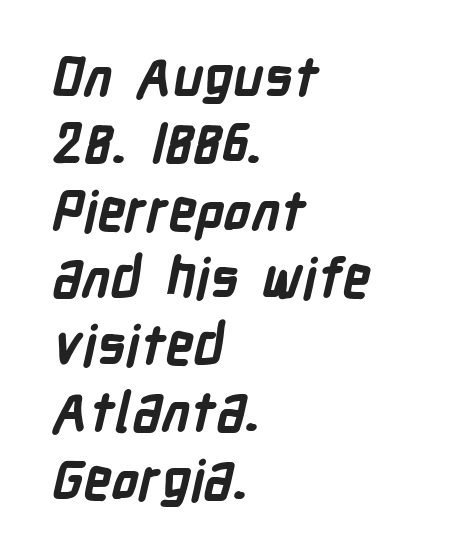
Students, note that the glyphs here touch the page at normal intervals. Do the characters align in a grid? No, the font is proportional. Typographically, this falls in the sans-serif category. Emphasis by weight is at full strength: bold. Descenders hang freely into open space. Short and long lines alike share a common starting point at left.
